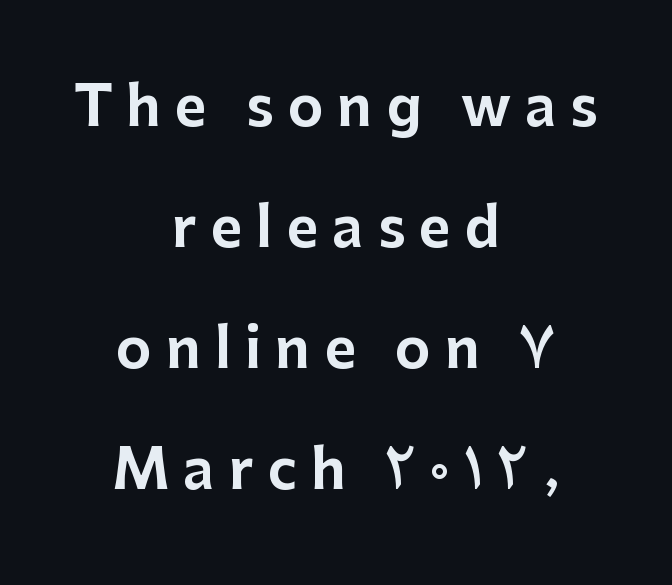
The image shows 55 px sans-serif type, upright; set centered, loose line spacing (2.2x), unusually wide letter spacing (+0.25 em), not underlined; low stroke contrast and a medium x-height.
